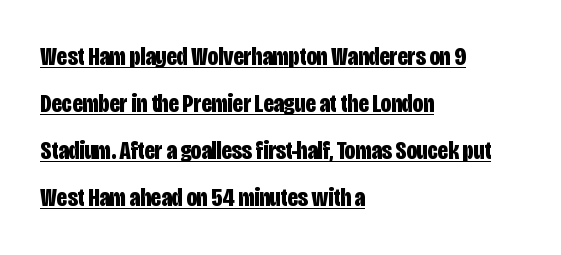
Q: Is the text bold? A: Yes.
Q: Is the text italic (slanted)? A: No, it is upright.
Q: Is the text underlined? A: Yes.
Q: How is the paragraph aligned? A: Left-aligned.
Q: Is the spacing between letters normal or unusually wide? A: Normal.
